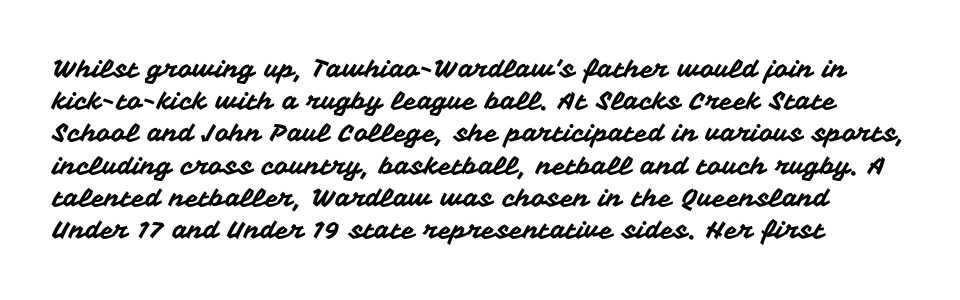
The image shows 25 px text type; set normal line spacing (1.29x), normal letter spacing, not underlined.
